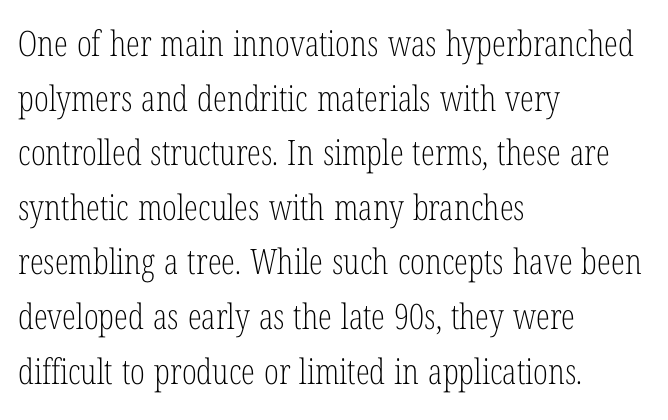
The image shows 35 px light, condensed serif type, upright; set left-aligned, normal line spacing (1.56x), normal letter spacing, not underlined; low stroke contrast and a medium x-height.
